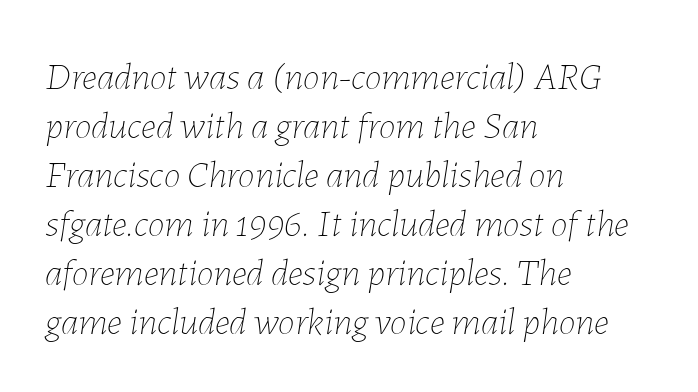
The image shows 38 px thin type, italic (leaning right); set left-aligned, normal line spacing (1.29x), normal letter spacing, not underlined; low stroke contrast and a medium x-height.
